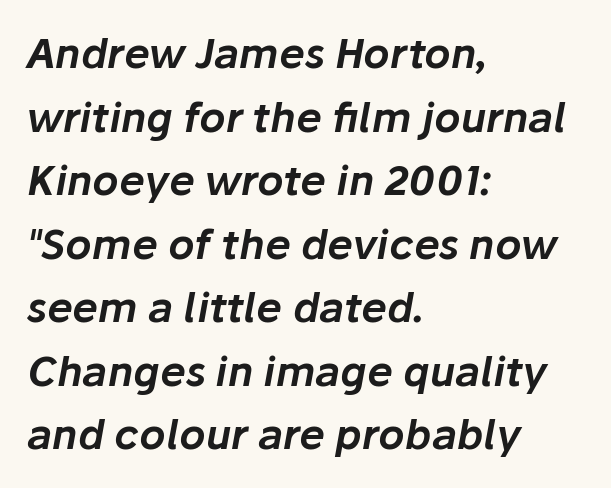
Is the type slanted? Yes — the strokes lean at a clear angle. Successive baselines arrive at the customary interval. The letterforms sit shoulder to shoulder at normal distance. Honestly, there is no underline to notice here at all.
